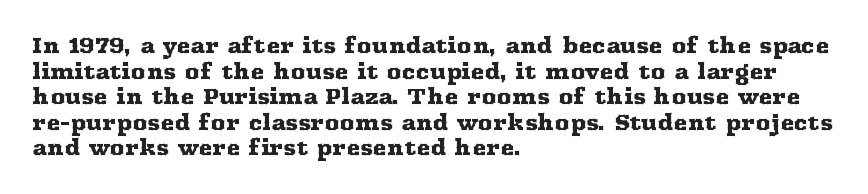
The image shows 21 px text type, upright; set left-aligned, line spacing 1.22x, normal letter spacing, not underlined.
